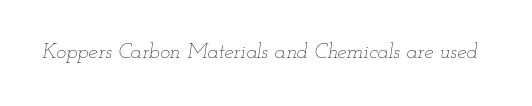
Each word holds together tightly as a unit, with standard inter-letter gaps. Style check: oblique. Lines of text with bare space underneath. Heaviness? Minimal to ordinary, like unemphasized prose.
